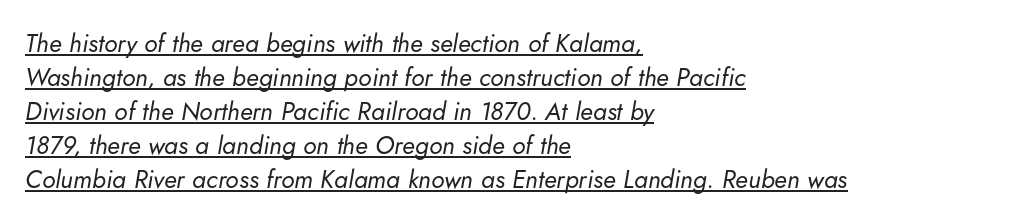
{"italic": "yes", "lean": "right", "slant_degrees": 5, "bold": "no", "underline": "yes", "align": "left", "line_spacing": "normal", "line_spacing_ratio": 1.36, "letter_spacing": "normal", "letter_spacing_em": 0.0, "glyph_px": 25}
